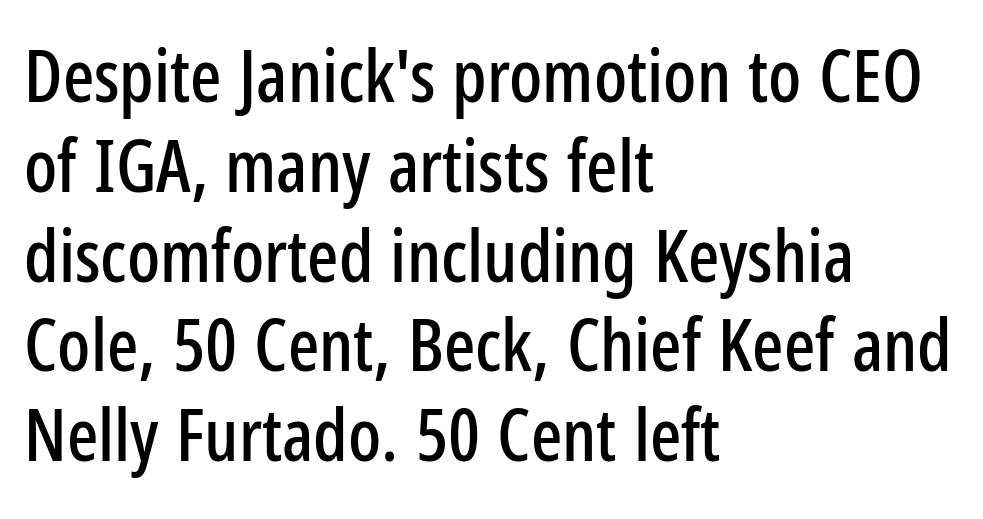
The image shows 73 px condensed sans-serif type, upright; set left-aligned, line spacing 1.23x, normal letter spacing, not underlined; low stroke contrast and a medium x-height.
